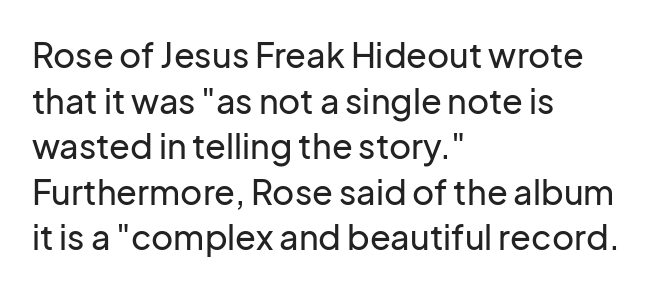
In terms of letterform style, serifs are entirely absent. These lines are set flush left with a ragged right edge. Baseline-to-baseline distance is the conventional proportion of letter height. Honestly, there is no underline to notice here at all. This sample uses an upright cut, with every glyph sitting square on the baseline.
